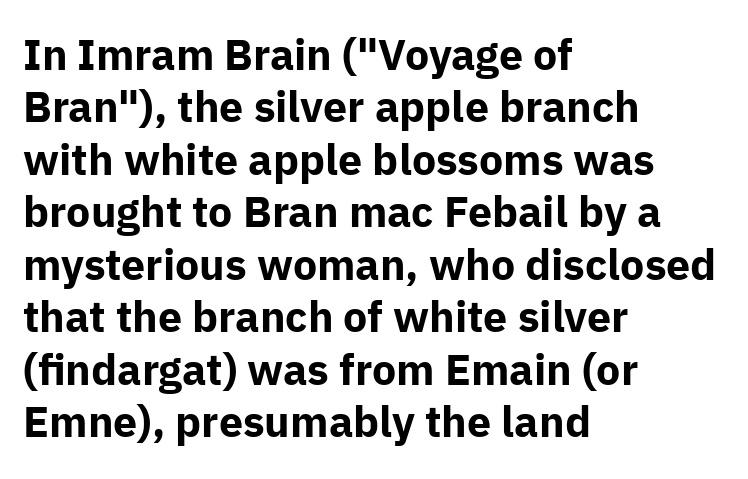
{"serif": "no", "italic": "no", "bold": "yes", "weight": "bold", "width": "normal", "stroke_contrast": "low", "x_height": "medium", "monospaced": "no", "underline": "no", "align": "left", "line_spacing_ratio": 1.22, "letter_spacing": "normal", "letter_spacing_em": 0.0, "glyph_px": 43}
